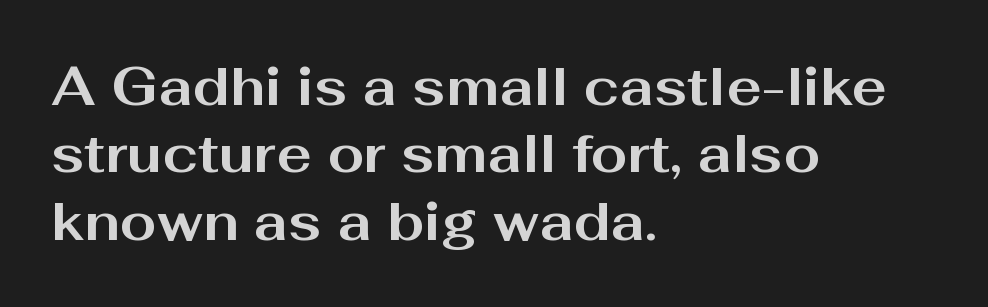
The image shows 53 px bold, wide sans-serif type, upright; set left-aligned, normal line spacing (1.27x), normal letter spacing, not underlined; medium stroke contrast and a medium x-height.
